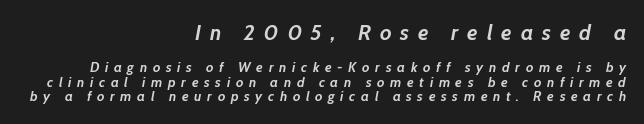
{"italic": "yes", "lean": "right", "slant_degrees": 10, "bold": "yes", "underline": "no", "align": "right", "line_spacing": "tight", "line_spacing_ratio": 1.03, "letter_spacing": "wide", "letter_spacing_em": 0.41, "larger_block": "first", "size_ratio": 1.57, "glyph_px": 22}
